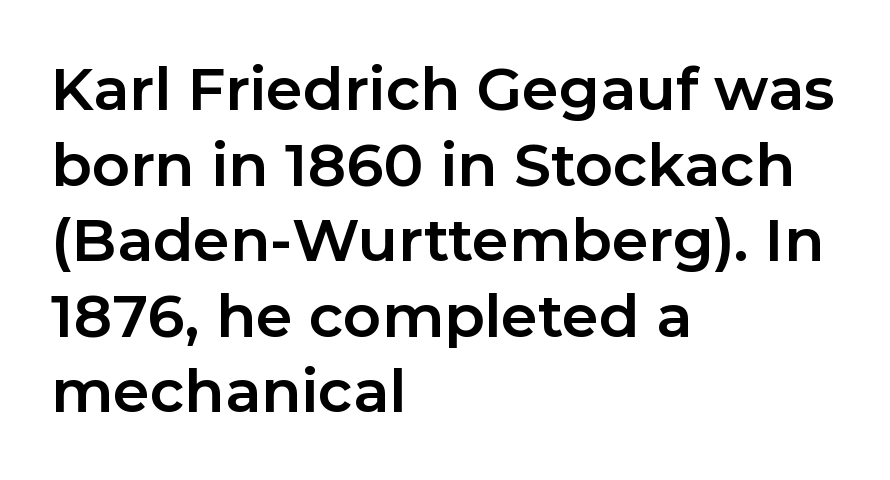
In terms of posture, this sample is upright. These lines are rendered in a variable-pitch font. Glance below the letters and you will spot only blank space. Compared with typical paragraphs, the rows here are spaced about the same.
